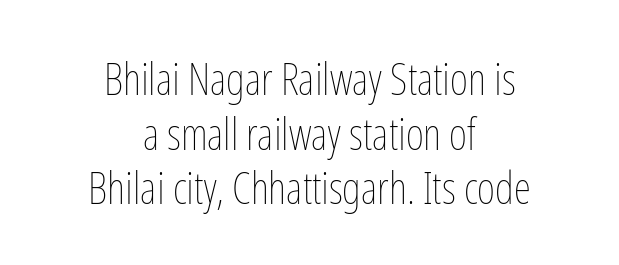
Q: Is the text bold? A: No.
Q: Is the text italic (slanted)? A: No, it is upright.
Q: Is the text underlined? A: No.
Q: How is the paragraph aligned? A: Centered.
Q: Is the spacing between letters normal or unusually wide? A: Normal.
Q: Width (condensed, normal, or wide)? A: Condensed.
Q: Stroke contrast? A: Low.
Q: x-height? A: Medium.
Q: Monospaced? A: No.
